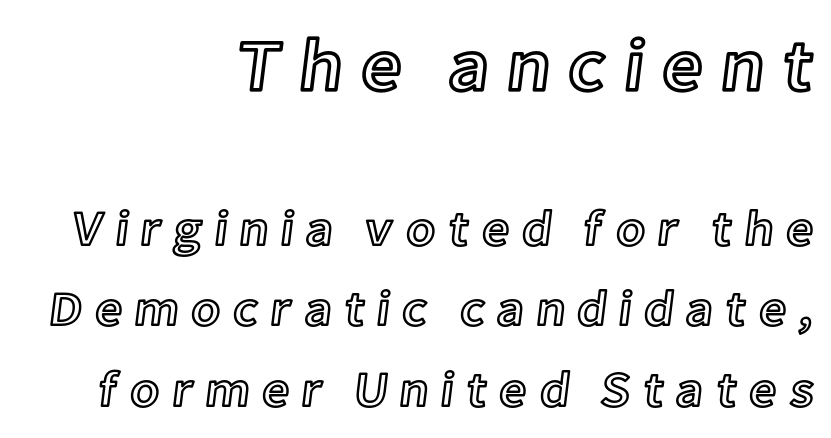
Note the varied advance widths — an 'i' is clearly narrower than an 'm'. The baseline area is clear. Caption: multi-line text, flush right, ragged left. Observe the wide spacing: letters keep a clear distance from each other. Baseline-to-baseline distance is the conventional proportion of letter height.
